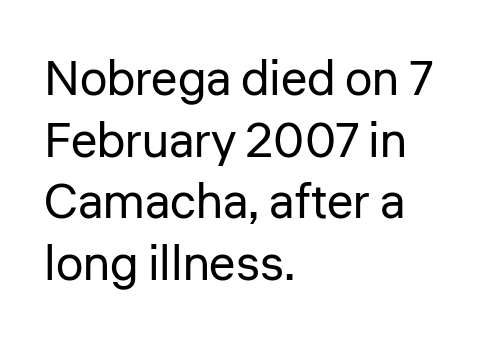
The image shows 49 px regular-weight sans-serif type, upright; set left-aligned, normal line spacing (1.26x), normal letter spacing, not underlined; low stroke contrast and a medium x-height.
